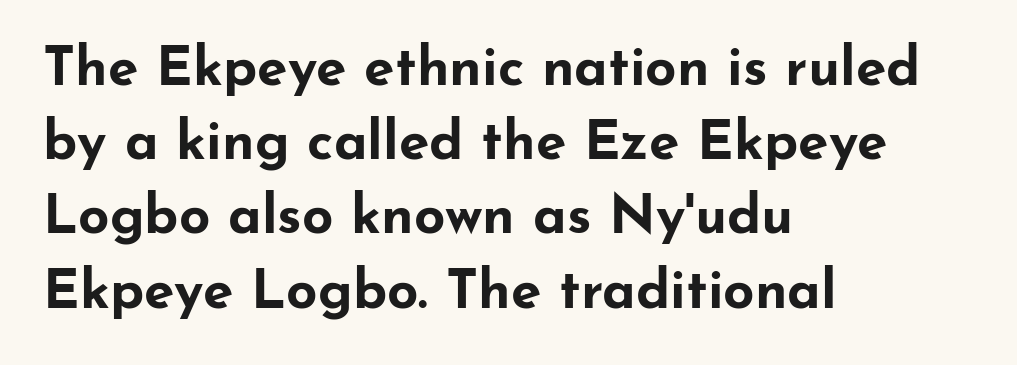
The image shows 55 px bold, wide sans-serif type, upright; set left-aligned, normal line spacing (1.35x), normal letter spacing, not underlined; low stroke contrast and a small x-height.
